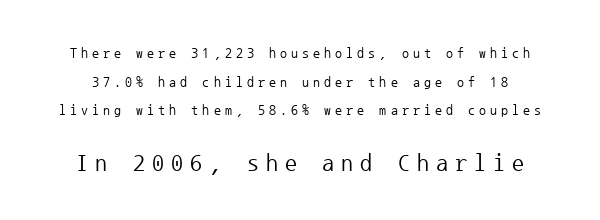
Q: Is the text bold? A: No.
Q: Is the text italic (slanted)? A: No, it is upright.
Q: Is the text underlined? A: No.
Q: Is the spacing between letters normal or unusually wide? A: Unusually wide.
Q: Is the spacing between lines tight, normal or loose? A: Loose.
Q: Which block of text is set in a larger size, the first (top) or the second (bottom)? A: The second (bottom) one.
